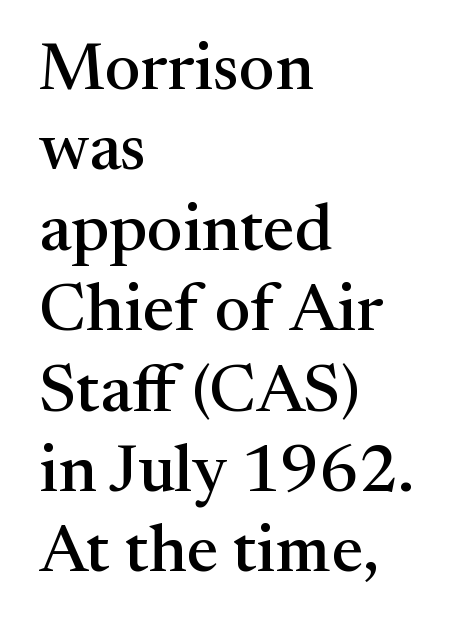
The ragged edge is on the right, which tells us the setting is flush left. Unlike a clean sans, this face finishes its strokes with serifs. Spacing verdict: proportional, widths tailored to each character. Quick note: not italic, upright. Words appear dense and cohesive because spacing is normal.
